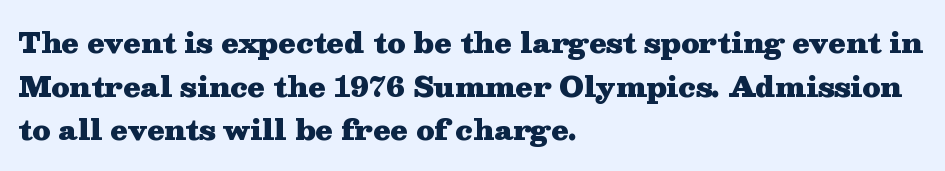
{"serif": "yes", "italic": "no", "bold": "yes", "weight": "heavy", "width": "wide", "stroke_contrast": "medium", "x_height": "medium", "monospaced": "no", "underline": "no", "align": "left", "line_spacing": "normal", "line_spacing_ratio": 1.56, "letter_spacing": "normal", "letter_spacing_em": 0.0, "glyph_px": 28}
